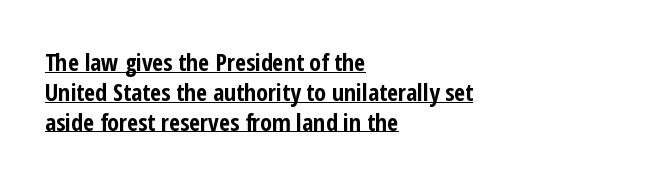
Tall strokes in this sample are plumb rather than angled. Quick note: underline on. Line beginnings align vertically; line endings do not. Thick stems and heavy bowls — unmistakably bold.
